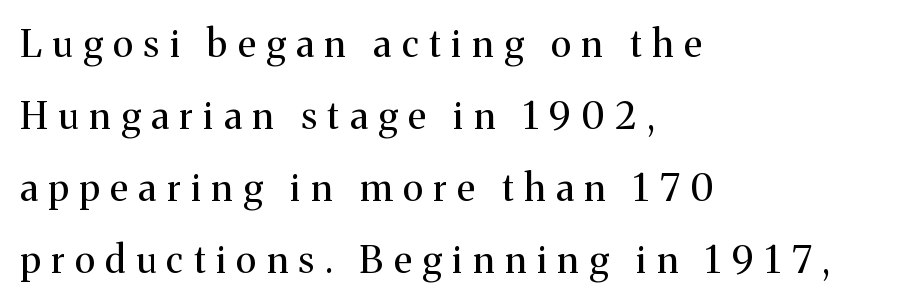
Q: Is the text bold? A: No.
Q: Is the text italic (slanted)? A: No, it is upright.
Q: Is the typeface a serif or a sans-serif typeface? A: Serif.
Q: Is the text underlined? A: No.
Q: How is the paragraph aligned? A: Left-aligned.
Q: Is the spacing between letters normal or unusually wide? A: Unusually wide.
Q: Is the spacing between lines tight, normal or loose? A: Loose.
Q: Width (condensed, normal, or wide)? A: Normal.
Q: Stroke contrast? A: Medium.
Q: x-height? A: Medium.
Q: Monospaced? A: No.
